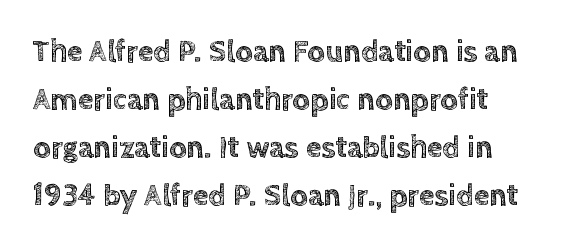
The image shows 31 px text type, upright; set normal line spacing (1.55x), normal letter spacing, not underlined; a large x-height.
